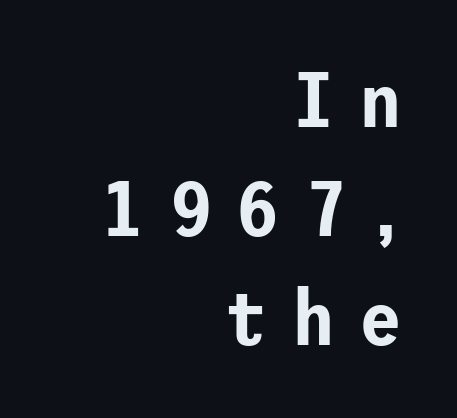
{"serif": "no", "italic": "no", "width": "normal", "stroke_contrast": "low", "x_height": "medium", "underline": "no", "align": "right", "line_spacing": "normal", "line_spacing_ratio": 1.4, "letter_spacing": "wide", "letter_spacing_em": 0.31, "glyph_px": 78}
